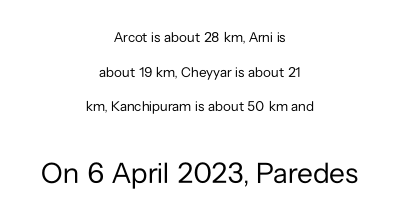
The image shows 29 px regular-weight sans-serif type, upright; set centered, loose line spacing (2.48x), normal letter spacing, not underlined; the second (bottom) block is 2.07x larger; low stroke contrast and a medium x-height.
